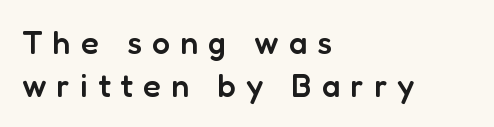
Italic: no, the glyphs are upright roman. If you drew a ruler down the left edge, every line would touch it. Inter-character spacing is expanded well beyond the font's built-in metrics. Decoration check: the copy has no underline. Varying glyph widths throughout — classic text-font behaviour. Regarding serifs, this sample does without them.
